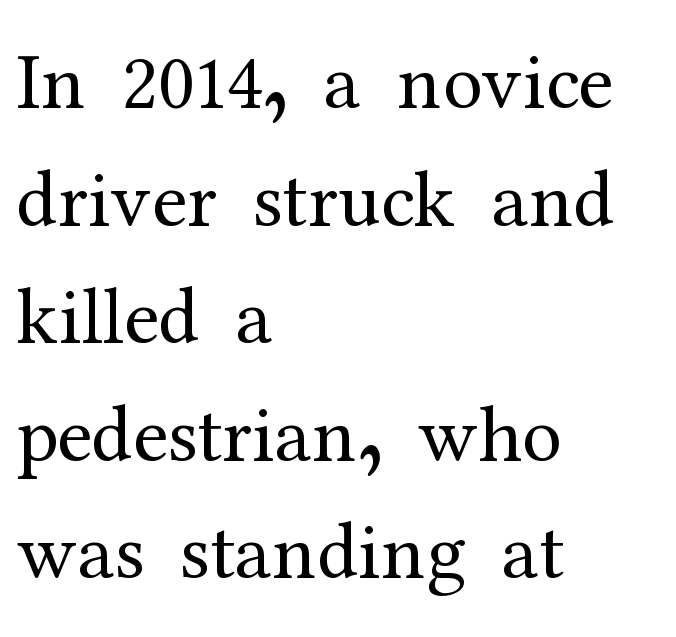
{"serif": "yes", "italic": "no", "bold": "no", "weight": "regular", "width": "normal", "stroke_contrast": "medium", "x_height": "medium", "monospaced": "no", "underline": "no", "align": "left", "line_spacing": "normal", "line_spacing_ratio": 1.47, "letter_spacing": "normal", "letter_spacing_em": 0.0, "glyph_px": 80}
